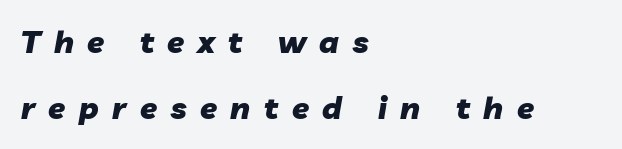
The image shows 31 px heavy type, italic (leaning right); set left-aligned, loose line spacing (2.14x), unusually wide letter spacing (+0.44 em), not underlined; low stroke contrast and a medium x-height.
